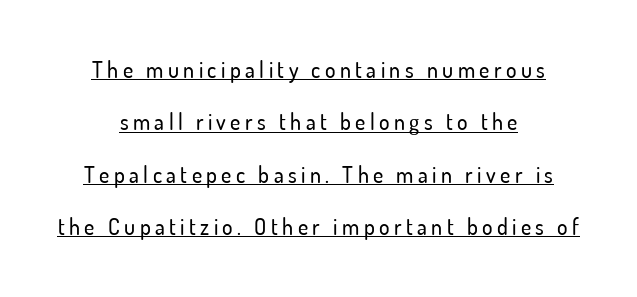
{"italic": "no", "underline": "yes", "align": "center", "line_spacing": "loose", "line_spacing_ratio": 2.38, "letter_spacing": "wide", "letter_spacing_em": 0.2, "glyph_px": 22}
